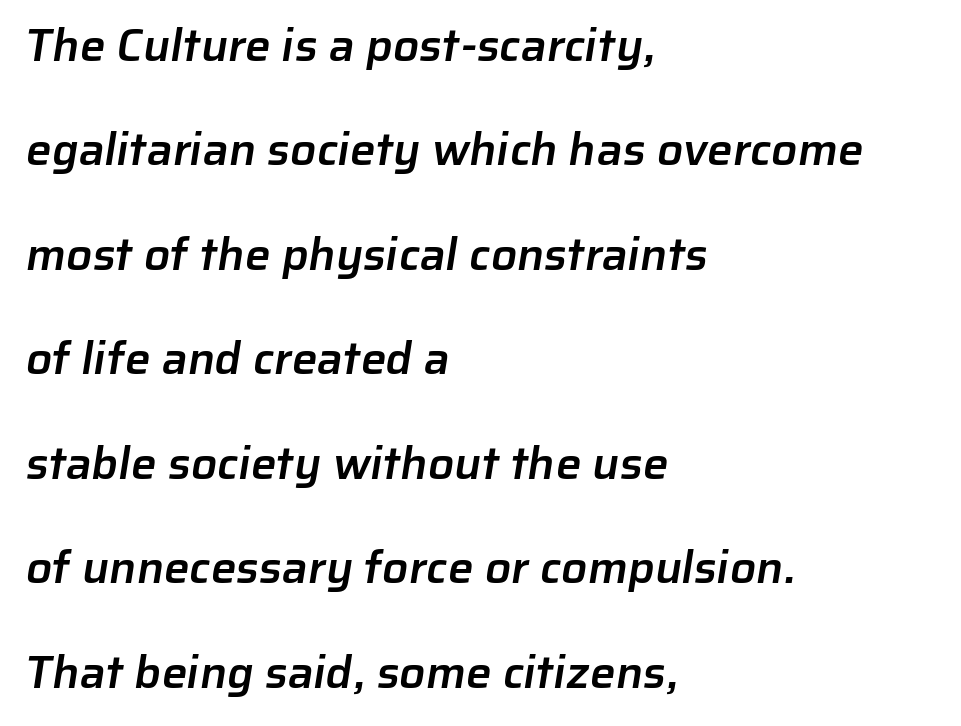
{"serif": "no", "bold": "semi", "weight": "semibold", "width": "normal", "stroke_contrast": "low", "x_height": "medium", "monospaced": "no", "underline": "no", "align": "left", "line_spacing": "loose", "line_spacing_ratio": 2.27, "letter_spacing": "normal", "letter_spacing_em": 0.0, "glyph_px": 46}
